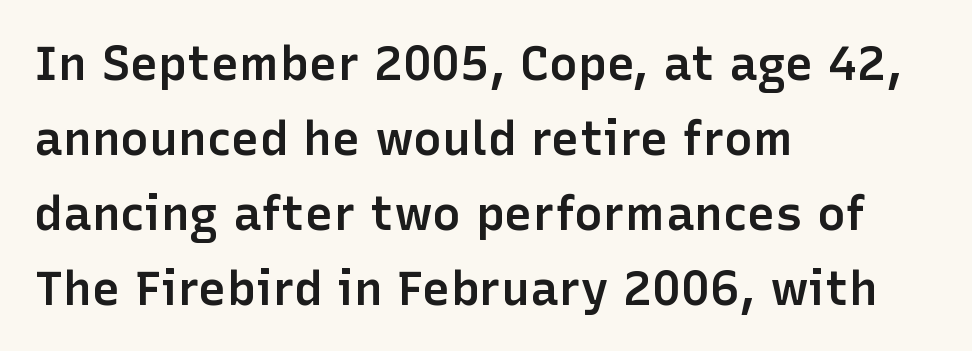
{"serif": "no", "italic": "no", "bold": "semi", "weight": "semibold", "width": "normal", "stroke_contrast": "low", "x_height": "medium", "monospaced": "no", "underline": "no", "align": "left", "line_spacing": "normal", "line_spacing_ratio": 1.56, "letter_spacing": "normal", "letter_spacing_em": 0.0, "glyph_px": 48}
